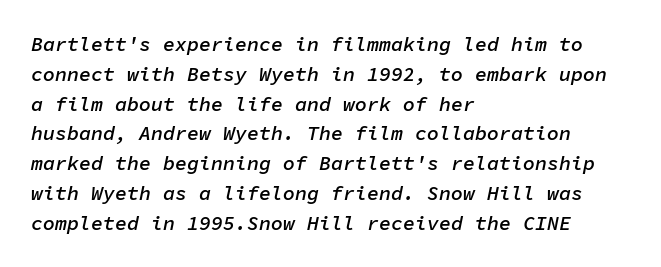
{"italic": "yes", "lean": "right", "slant_degrees": 11, "bold": "semi", "underline": "no", "align": "left", "line_spacing": "normal", "line_spacing_ratio": 1.49, "letter_spacing": "normal", "letter_spacing_em": 0.0, "glyph_px": 20}
